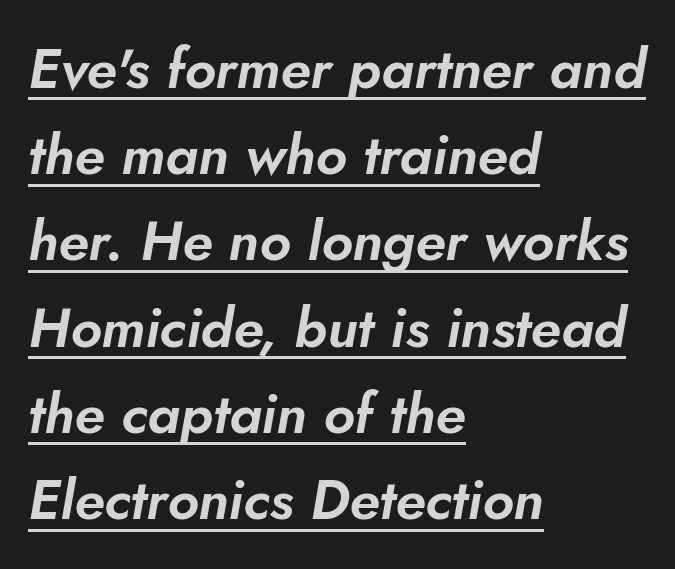
{"italic": "yes", "lean": "right", "slant_degrees": 10, "width": "normal", "stroke_contrast": "low", "x_height": "small", "monospaced": "no", "underline": "yes", "align": "left", "line_spacing": "normal", "line_spacing_ratio": 1.54, "letter_spacing": "normal", "letter_spacing_em": 0.0, "glyph_px": 56}
